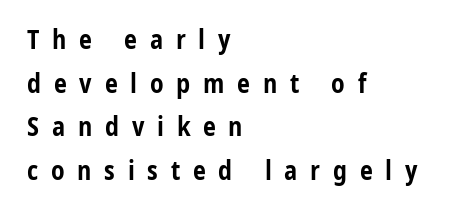
The image shows 26 px bold type, upright; set left-aligned, normal line spacing (1.68x), unusually wide letter spacing (+0.49 em), not underlined.
